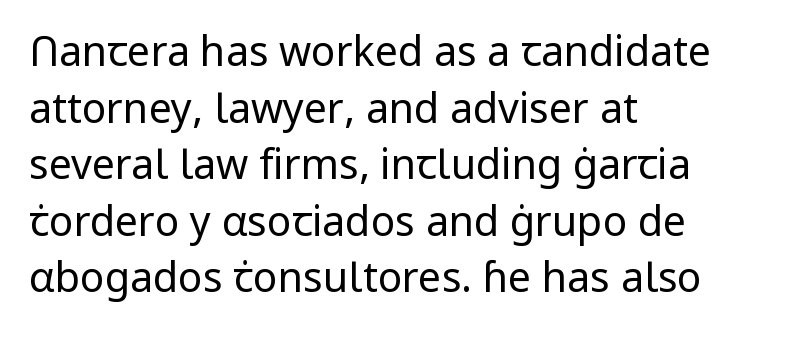
{"serif": "no", "italic": "no", "bold": "no", "weight": "regular", "width": "normal", "stroke_contrast": "low", "x_height": "medium", "monospaced": "no", "underline": "no", "align": "left", "line_spacing": "normal", "line_spacing_ratio": 1.38, "letter_spacing": "normal", "letter_spacing_em": 0.0, "glyph_px": 41}
